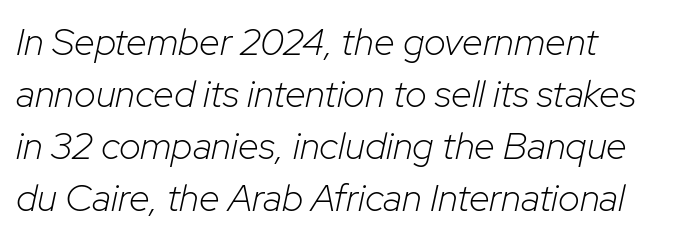
{"italic": "yes", "lean": "right", "slant_degrees": 12, "bold": "no", "weight": "light", "width": "normal", "stroke_contrast": "low", "x_height": "medium", "monospaced": "no", "underline": "no", "line_spacing": "normal", "line_spacing_ratio": 1.37, "letter_spacing": "normal", "letter_spacing_em": 0.0, "glyph_px": 38}
